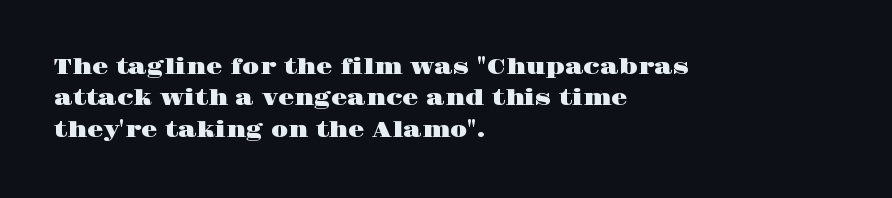
Q: Is the text italic (slanted)? A: No, it is upright.
Q: Is the text underlined? A: No.
Q: How is the paragraph aligned? A: Left-aligned.
Q: Is the spacing between letters normal or unusually wide? A: Normal.
Q: Is the spacing between lines tight, normal or loose? A: Normal.
